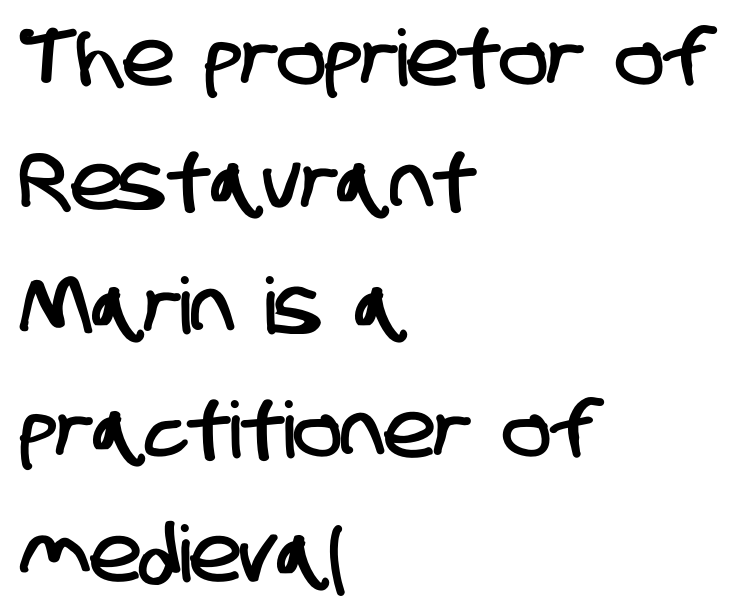
The image shows 78 px condensed sans-serif type; set left-aligned, normal line spacing (1.59x), normal letter spacing, not underlined; low stroke contrast and a large x-height.
